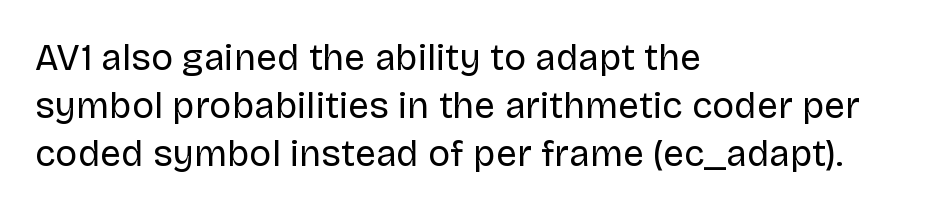
Q: Is the text bold? A: No.
Q: Is the text italic (slanted)? A: No, it is upright.
Q: Is the typeface a serif or a sans-serif typeface? A: Sans-serif.
Q: Is the text underlined? A: No.
Q: How is the paragraph aligned? A: Left-aligned.
Q: Is the spacing between letters normal or unusually wide? A: Normal.
Q: Is the spacing between lines tight, normal or loose? A: Normal.
Q: Width (condensed, normal, or wide)? A: Normal.
Q: Stroke contrast? A: Low.
Q: x-height? A: Large.
Q: Monospaced? A: No.
